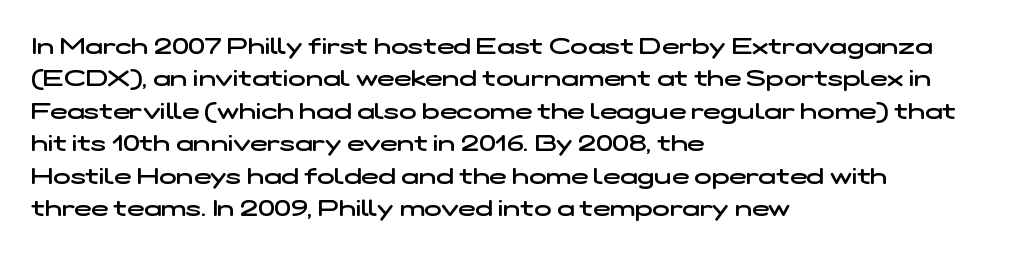
The image shows 23 px text type; set left-aligned, normal line spacing (1.41x), normal letter spacing, not underlined.
